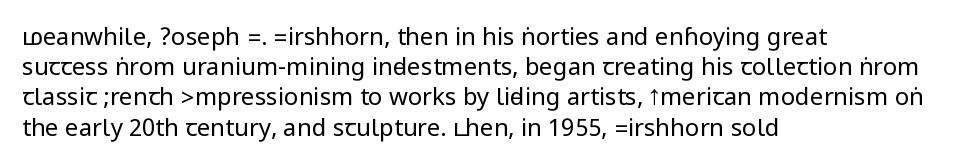
The image shows 24 px text type, upright; set left-aligned, normal line spacing (1.26x), normal letter spacing, not underlined.
